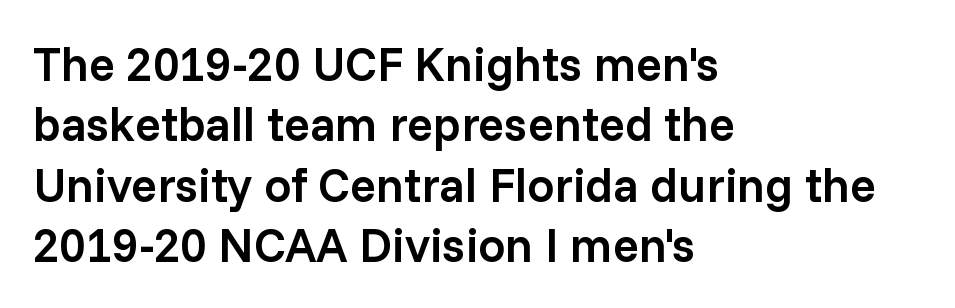
{"serif": "no", "italic": "no", "bold": "semi", "weight": "semibold", "width": "normal", "stroke_contrast": "low", "x_height": "medium", "monospaced": "no", "underline": "no", "align": "left", "line_spacing": "normal", "line_spacing_ratio": 1.26, "letter_spacing": "normal", "letter_spacing_em": 0.0, "glyph_px": 48}
